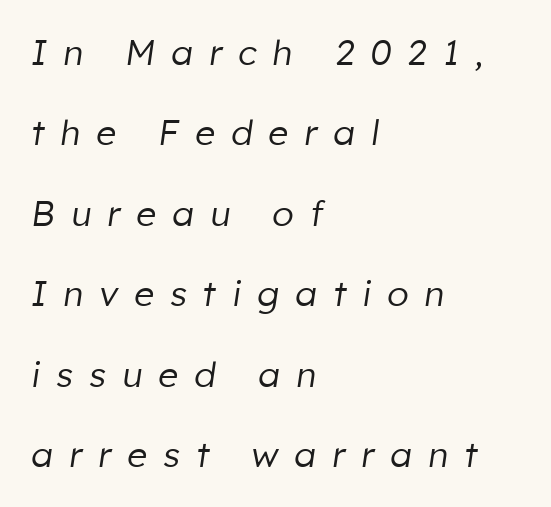
Q: Is the text bold? A: No.
Q: Is the text italic (slanted)? A: Yes, it leans right by about 8 degrees.
Q: Is the text underlined? A: No.
Q: How is the paragraph aligned? A: Left-aligned.
Q: Is the spacing between letters normal or unusually wide? A: Unusually wide.
Q: Is the spacing between lines tight, normal or loose? A: Loose.
Q: Width (condensed, normal, or wide)? A: Normal.
Q: Stroke contrast? A: Low.
Q: x-height? A: Medium.
Q: Monospaced? A: No.
